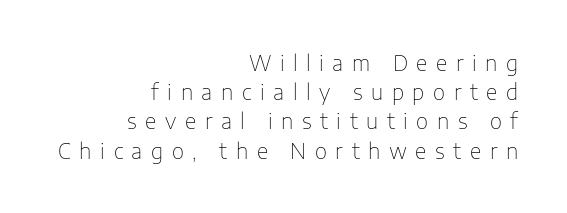
In terms of leading, this rendering sits right in the middle. Plain, unruled lines of type. Notice how the stems are strictly vertical — no italics here. How are the letters spaced? Widely, with obvious added tracking. Caption: multi-line text, flush right, ragged left.
